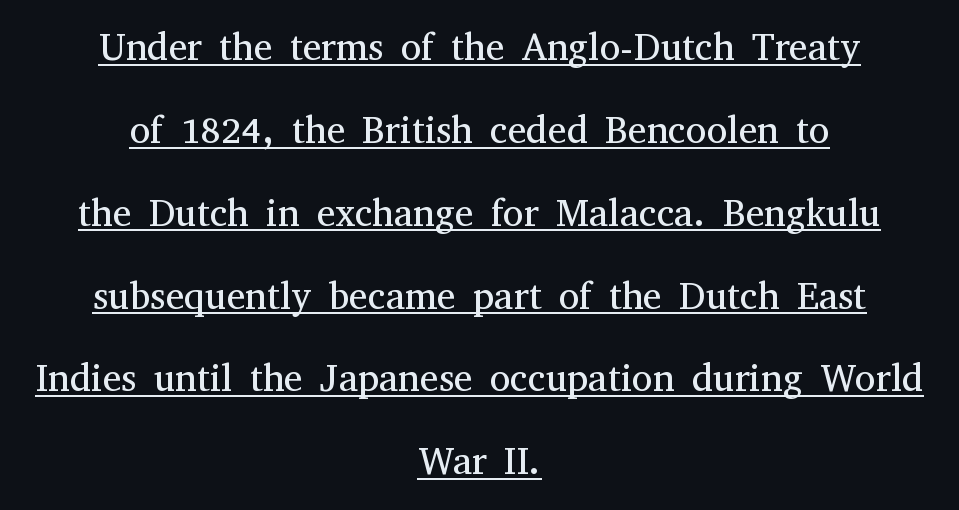
{"serif": "yes", "italic": "no", "bold": "no", "weight": "regular", "width": "normal", "stroke_contrast": "medium", "x_height": "medium", "monospaced": "no", "underline": "yes", "align": "center", "line_spacing": "loose", "line_spacing_ratio": 2.18, "letter_spacing": "normal", "letter_spacing_em": 0.0, "glyph_px": 38}
